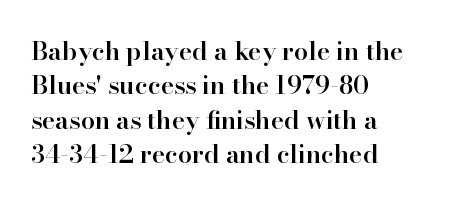
The image shows 25 px text type, upright; set left-aligned, normal line spacing (1.38x), normal letter spacing, not underlined.
